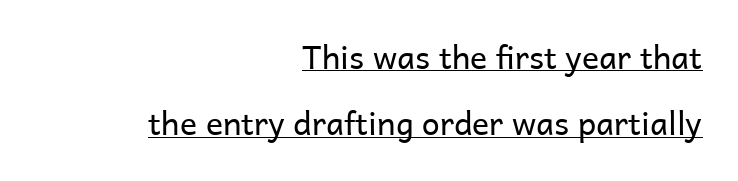
The image shows 32 px regular-weight sans-serif type, upright; set right-aligned, loose line spacing (2.07x), normal letter spacing, underlined; low stroke contrast and a medium x-height.
